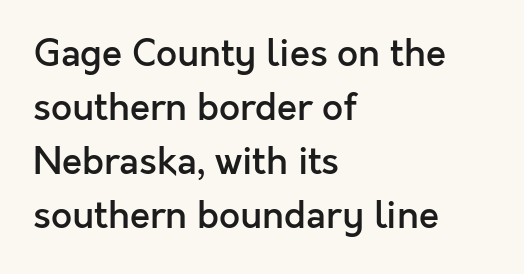
Q: Is the text bold? A: Semi-bold.
Q: Is the text italic (slanted)? A: No, it is upright.
Q: Is the typeface a serif or a sans-serif typeface? A: Sans-serif.
Q: Is the text underlined? A: No.
Q: How is the paragraph aligned? A: Left-aligned.
Q: Is the spacing between letters normal or unusually wide? A: Normal.
Q: Is the spacing between lines tight, normal or loose? A: Normal.
Q: Width (condensed, normal, or wide)? A: Normal.
Q: x-height? A: Medium.
Q: Monospaced? A: No.
